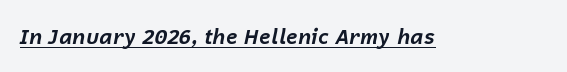
{"italic": "yes", "lean": "right", "slant_degrees": 12, "bold": "yes", "underline": "yes", "letter_spacing": "normal", "letter_spacing_em": 0.0, "glyph_px": 21}
